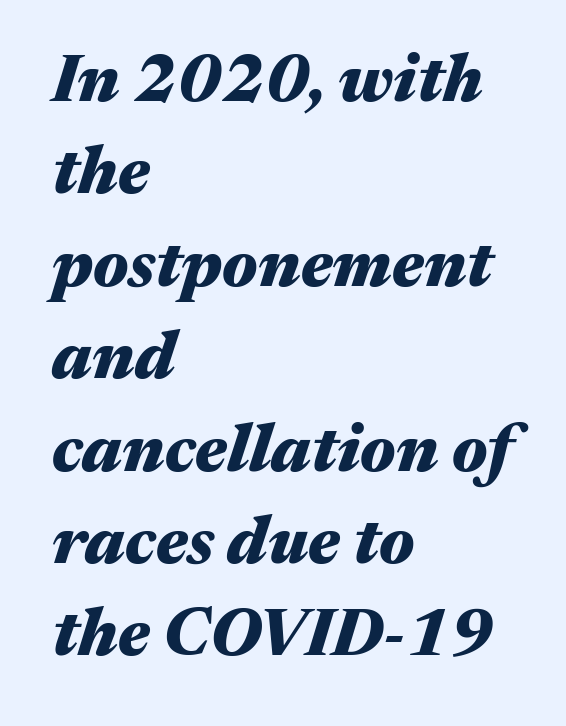
{"italic": "yes", "lean": "right", "slant_degrees": 17, "bold": "yes", "weight": "heavy", "width": "wide", "stroke_contrast": "medium", "x_height": "medium", "monospaced": "no", "underline": "no", "align": "left", "line_spacing": "normal", "line_spacing_ratio": 1.4, "letter_spacing": "normal", "letter_spacing_em": 0.0, "glyph_px": 66}
